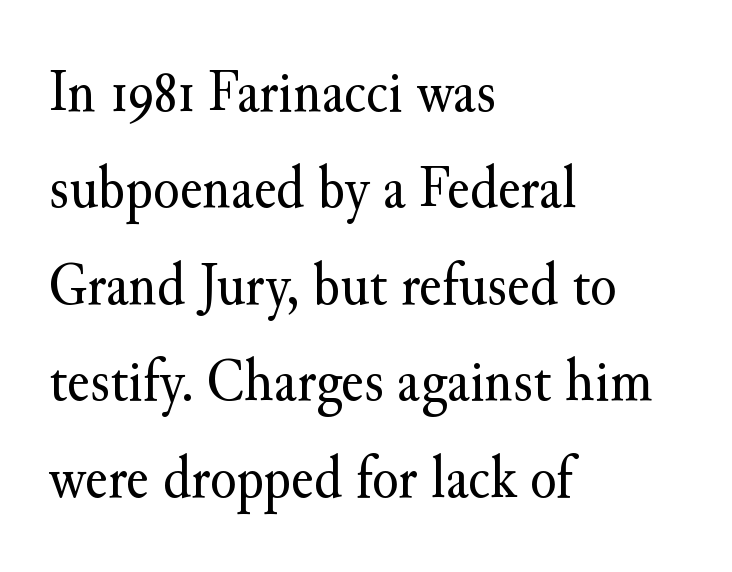
The ragged edge is on the right, which tells us the setting is flush left. Proportional: the letters do not fall into vertical columns. In terms of posture, this sample is upright. The type family on display is of the serif kind. Baseline-to-baseline distance is the conventional proportion of letter height. The font sits on the lighter half of the weight spectrum, regular included.
